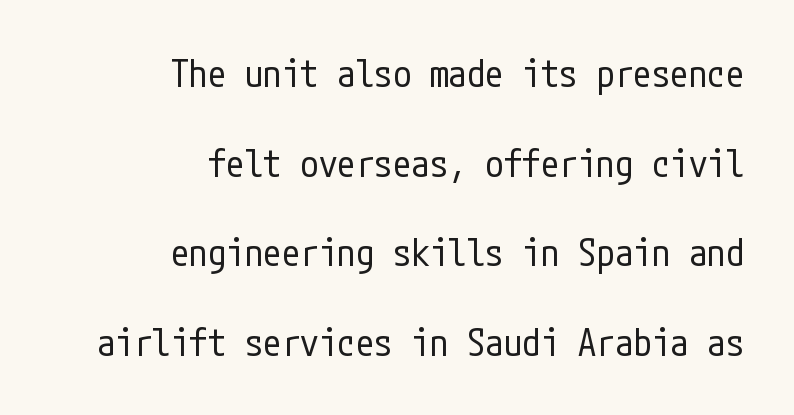
The axis of the letterforms is exactly vertical. Nothing unusual about the tracking: characters are spaced as the font intends. Does the type have serifs? No, each stem ends abruptly. Think standard paragraph weight, or any step lighter than that.
